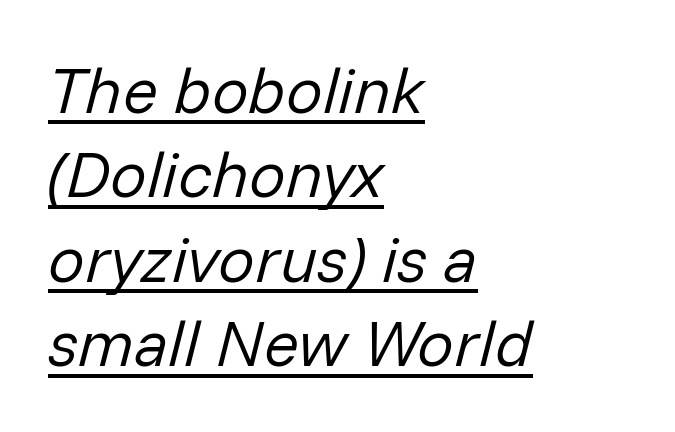
{"italic": "yes", "lean": "right", "slant_degrees": 14, "bold": "no", "weight": "regular", "width": "normal", "stroke_contrast": "low", "x_height": "medium", "monospaced": "no", "underline": "yes", "align": "left", "line_spacing": "normal", "line_spacing_ratio": 1.3, "letter_spacing": "normal", "letter_spacing_em": 0.0, "glyph_px": 65}
